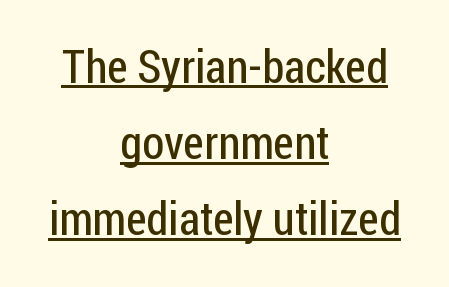
Type style note: lacks serifs. Honestly, the letter spacing is just normal — you wouldn't notice it. A rule runs beneath these lines of type. Horizontally, the lines are justified to the midpoint only.
